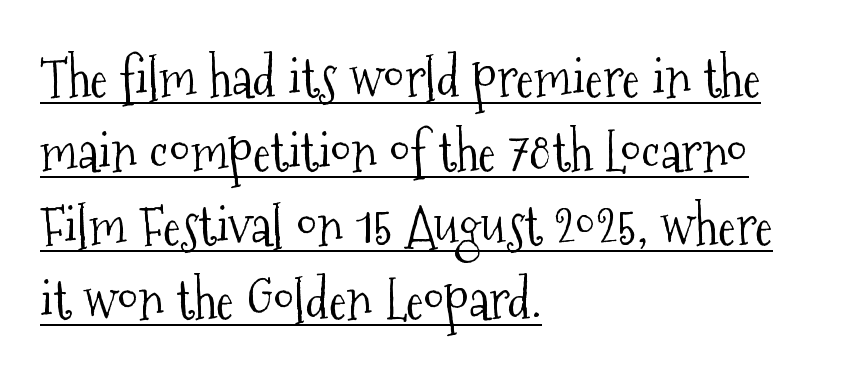
Q: Is the text bold? A: No.
Q: Is the text italic (slanted)? A: No, it is upright.
Q: Is the typeface a serif or a sans-serif typeface? A: Serif.
Q: Is the text underlined? A: Yes.
Q: How is the paragraph aligned? A: Left-aligned.
Q: Is the spacing between letters normal or unusually wide? A: Normal.
Q: Is the spacing between lines tight, normal or loose? A: Normal.
Q: Width (condensed, normal, or wide)? A: Condensed.
Q: Stroke contrast? A: Medium.
Q: x-height? A: Medium.
Q: Monospaced? A: No.
